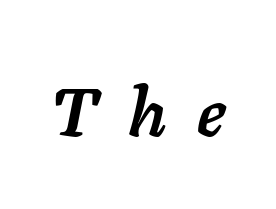
A typesetter would call this proportional, since set widths differ per character. The rendering inserts visible extra space after every character. Descender tails drop into unmarked territory. Set as a true bold cut, around the 700 mark.
